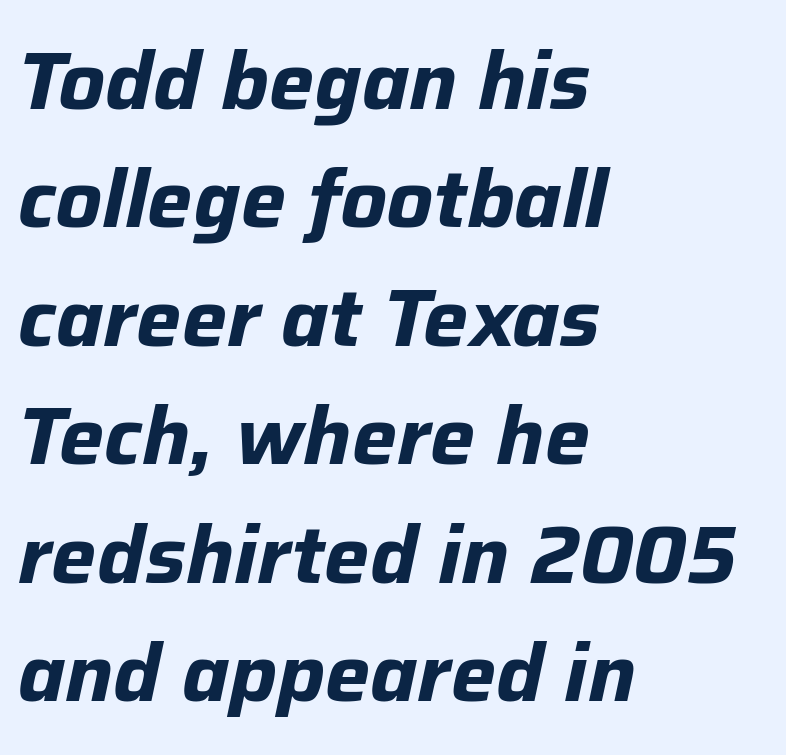
The image shows 80 px bold type, italic (leaning right); set left-aligned, normal line spacing (1.48x), normal letter spacing, not underlined; low stroke contrast and a medium x-height.
